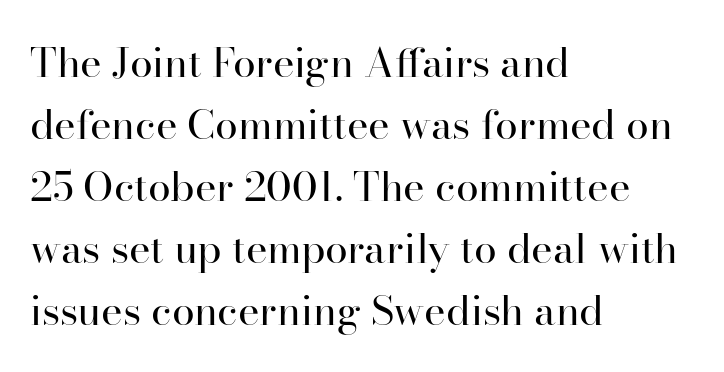
Q: Is the text bold? A: No.
Q: Is the text italic (slanted)? A: No, it is upright.
Q: Is the typeface a serif or a sans-serif typeface? A: Serif.
Q: Is the text underlined? A: No.
Q: How is the paragraph aligned? A: Left-aligned.
Q: Is the spacing between letters normal or unusually wide? A: Normal.
Q: Is the spacing between lines tight, normal or loose? A: Normal.
Q: Width (condensed, normal, or wide)? A: Normal.
Q: Stroke contrast? A: High.
Q: x-height? A: Small.
Q: Monospaced? A: No.
